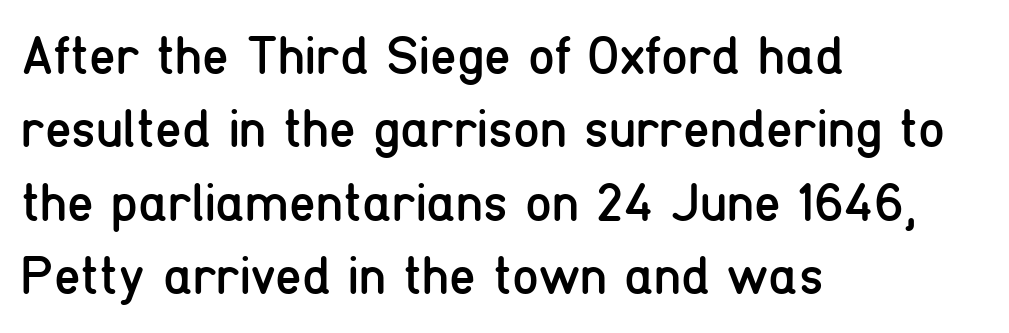
The image shows 54 px regular-weight, condensed sans-serif type, upright; set left-aligned, normal line spacing (1.36x), normal letter spacing, not underlined; low stroke contrast and a medium x-height.
